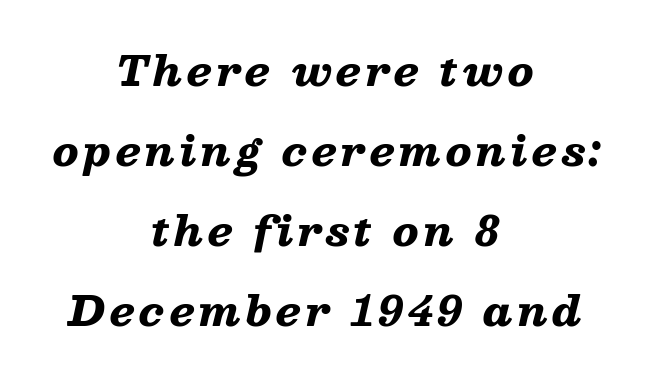
The image shows 40 px heavy, wide type, italic (leaning right); set centered, loose line spacing (2.0x), not underlined; low stroke contrast and a medium x-height.
